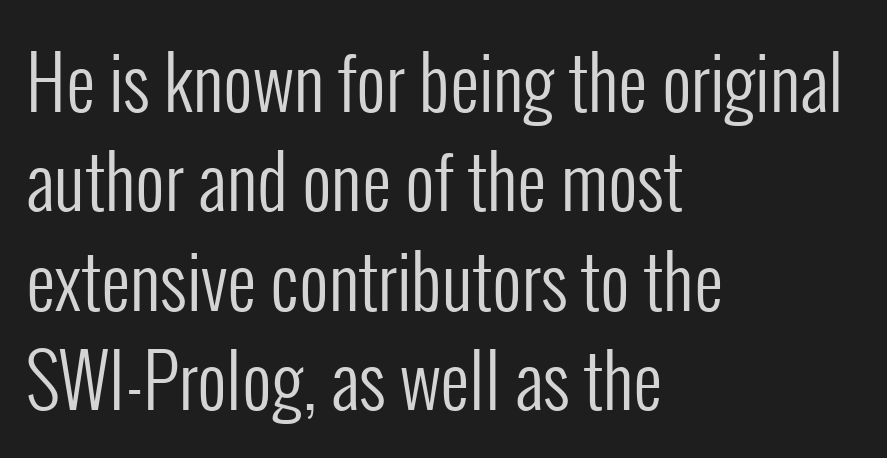
{"serif": "no", "italic": "no", "bold": "no", "weight": "regular", "width": "condensed", "stroke_contrast": "low", "x_height": "medium", "monospaced": "no", "underline": "no", "align": "left", "line_spacing": "normal", "line_spacing_ratio": 1.38, "letter_spacing": "normal", "letter_spacing_em": 0.0, "glyph_px": 72}
